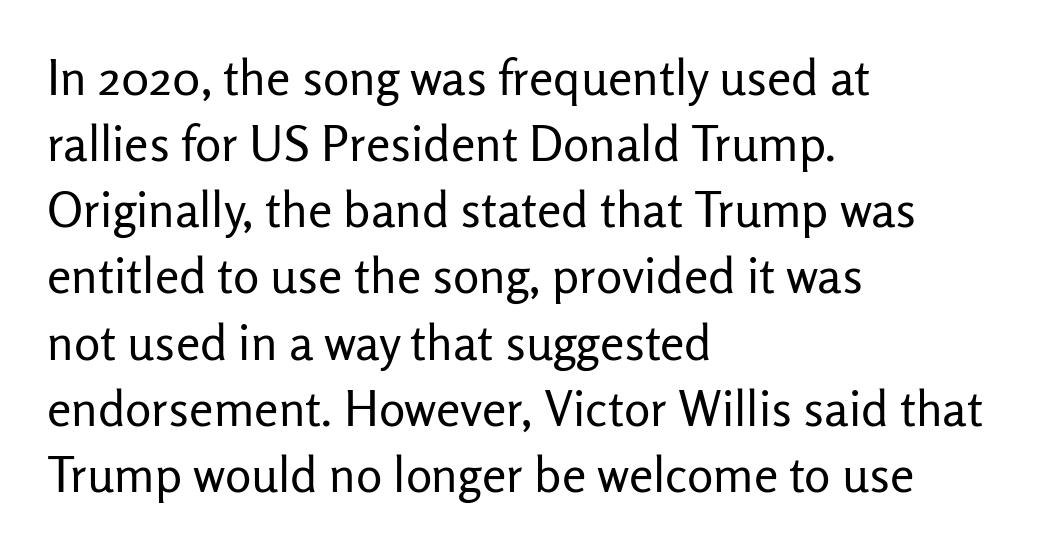
The image shows 49 px regular-weight sans-serif type, upright; set left-aligned, normal line spacing (1.35x), normal letter spacing, not underlined; low stroke contrast and a medium x-height.
